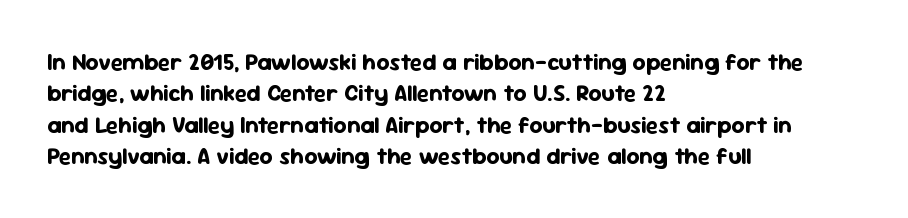
The image shows 23 px bold type, upright; set left-aligned, normal line spacing (1.36x), normal letter spacing, not underlined.
